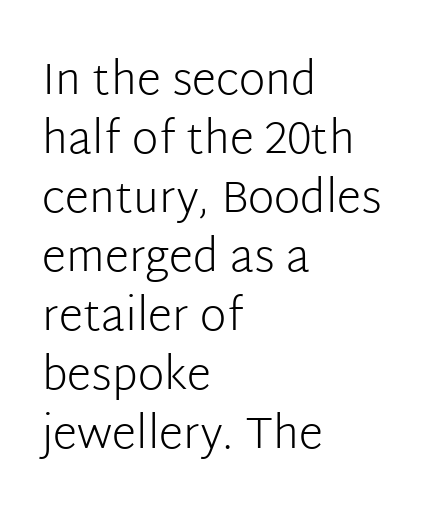
Between one letter and the next there's only the usual sliver of space. Upright lettering throughout. Descender tails drop into unmarked territory. Caption: face not bold, strokes unweighted. The face used here is proportionally spaced, like ordinary book or web type.
